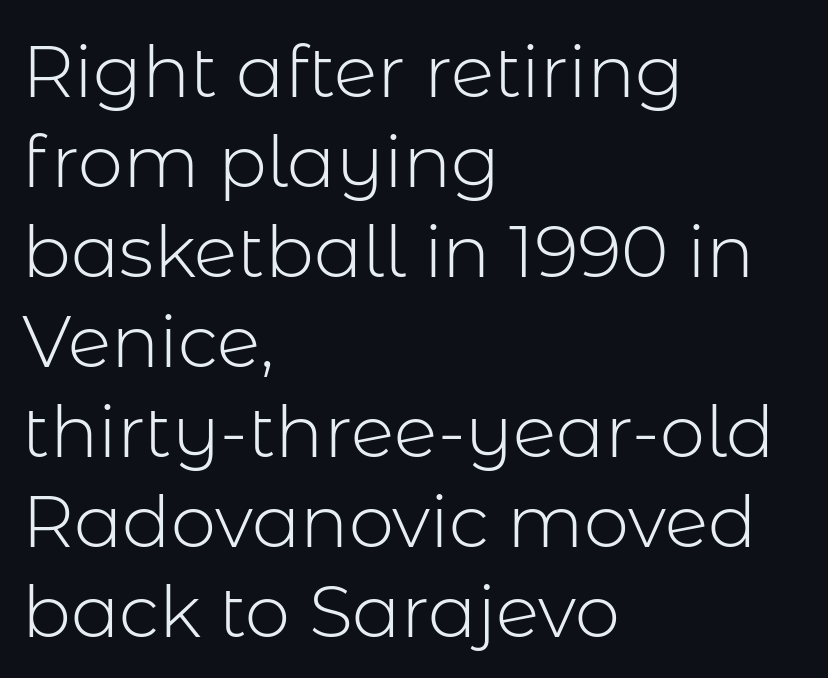
The image shows 72 px light sans-serif type, upright; set left-aligned, normal line spacing (1.25x), normal letter spacing, not underlined; low stroke contrast and a medium x-height.
